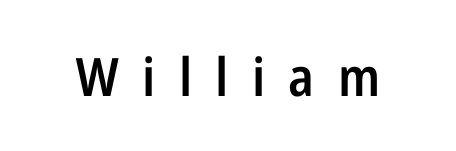
Q: Is the text bold? A: Semi-bold.
Q: Is the text italic (slanted)? A: No, it is upright.
Q: Is the typeface a serif or a sans-serif typeface? A: Sans-serif.
Q: Is the text underlined? A: No.
Q: Is the spacing between letters normal or unusually wide? A: Unusually wide.
Q: Width (condensed, normal, or wide)? A: Condensed.
Q: Stroke contrast? A: Low.
Q: x-height? A: Medium.
Q: Monospaced? A: No.
